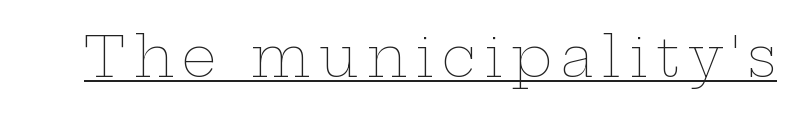
Proportional: the letters do not fall into vertical columns. The glyphs are accompanied by a horizontal stroke just below them. A quiet, ordinary-to-light weight characterises the typeface. Every character sits straight up, as roman type does.
